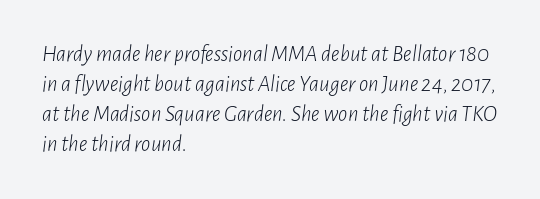
Q: Is the text bold? A: No.
Q: Is the text italic (slanted)? A: Yes, it leans right by about 7 degrees.
Q: Is the text underlined? A: No.
Q: How is the paragraph aligned? A: Left-aligned.
Q: Is the spacing between letters normal or unusually wide? A: Normal.
Q: Is the spacing between lines tight, normal or loose? A: Normal.
